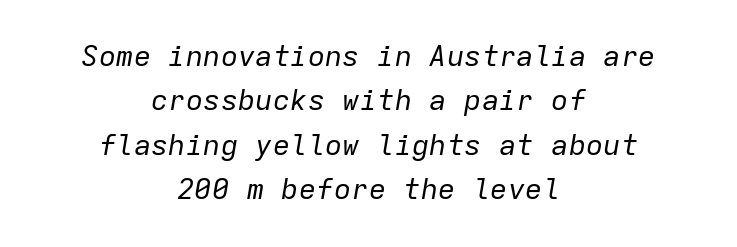
The image shows 29 px regular-weight type, italic (leaning right), monospaced; set centered, normal line spacing (1.53x), normal letter spacing, not underlined; low stroke contrast and a medium x-height.
